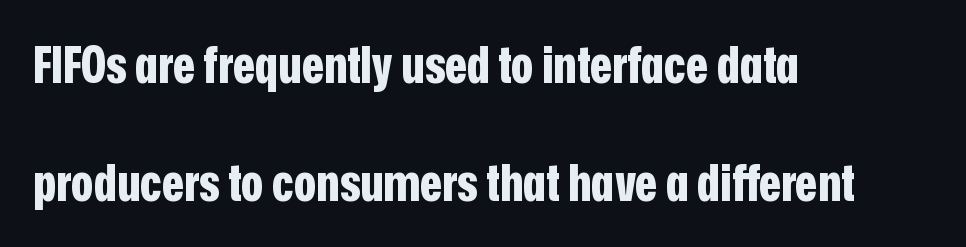
Q: Is the text bold? A: Yes.
Q: Is the text italic (slanted)? A: No, it is upright.
Q: Is the typeface a serif or a sans-serif typeface? A: Sans-serif.
Q: Is the text underlined? A: No.
Q: How is the paragraph aligned? A: Left-aligned.
Q: Is the spacing between letters normal or unusually wide? A: Normal.
Q: Is the spacing between lines tight, normal or loose? A: Loose.
Q: Width (condensed, normal, or wide)? A: Condensed.
Q: Stroke contrast? A: Low.
Q: x-height? A: Medium.
Q: Monospaced? A: No.
